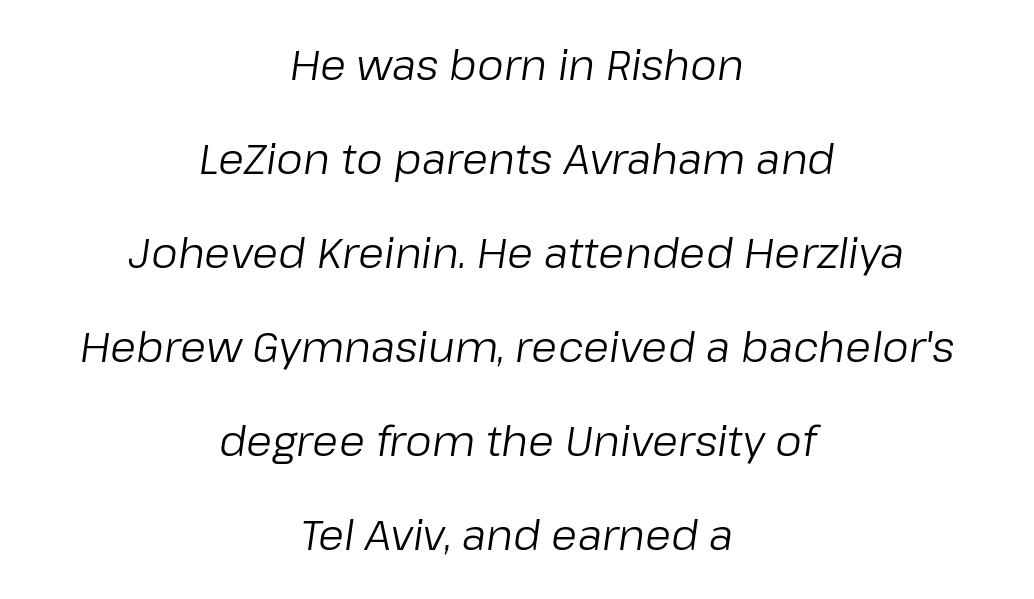
{"italic": "yes", "lean": "right", "slant_degrees": 8, "bold": "no", "weight": "regular", "width": "normal", "stroke_contrast": "low", "x_height": "medium", "monospaced": "no", "underline": "no", "align": "center", "line_spacing": "loose", "line_spacing_ratio": 2.24, "letter_spacing": "normal", "letter_spacing_em": 0.0, "glyph_px": 42}
